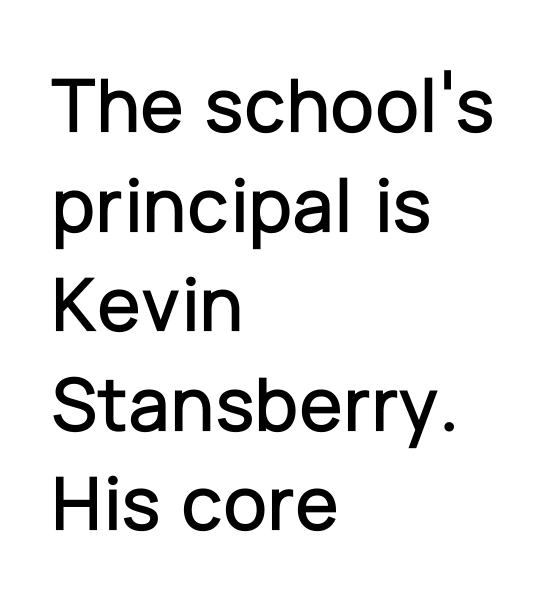
Tall strokes in this sample are plumb rather than angled. This sample keeps an unexceptional amount of space between lines. Lines of text with bare space underneath. Each letter's strokes conclude bluntly, with no projecting serifs.
